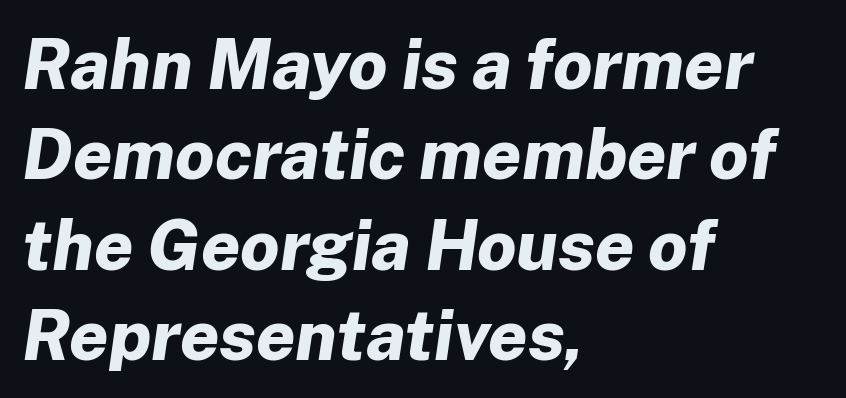
The image shows 70 px bold type, italic (leaning right); set left-aligned, normal line spacing (1.29x), normal letter spacing, not underlined; low stroke contrast and a medium x-height.
